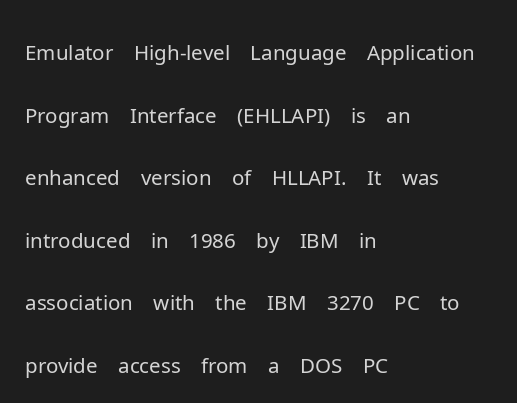
Nothing heavy about these letters — not bold at all. Tracking value appears to be zero — textbook default spacing. Whoever set this chose a conventional vertical rhythm. I'd call this a sans setting — the letters go barefoot. Lines of text with bare space underneath. The letters stand straight up with perfectly vertical stems.
